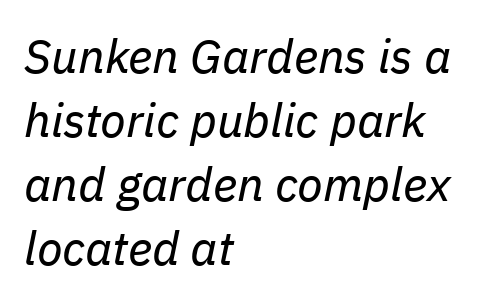
{"italic": "yes", "lean": "right", "slant_degrees": 11, "bold": "no", "weight": "regular", "width": "normal", "stroke_contrast": "low", "x_height": "medium", "monospaced": "no", "underline": "no", "align": "left", "line_spacing": "normal", "line_spacing_ratio": 1.36, "letter_spacing": "normal", "letter_spacing_em": 0.0, "glyph_px": 47}
